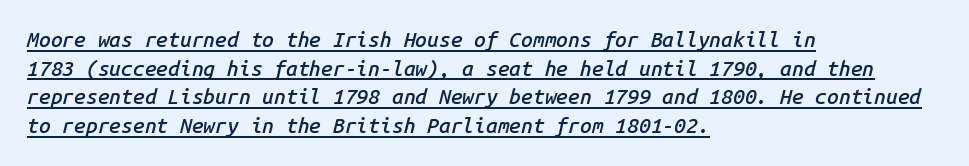
{"italic": "yes", "lean": "right", "slant_degrees": 14, "bold": "semi", "underline": "yes", "align": "left", "line_spacing": "normal", "line_spacing_ratio": 1.36, "letter_spacing": "normal", "letter_spacing_em": 0.0, "glyph_px": 21}
